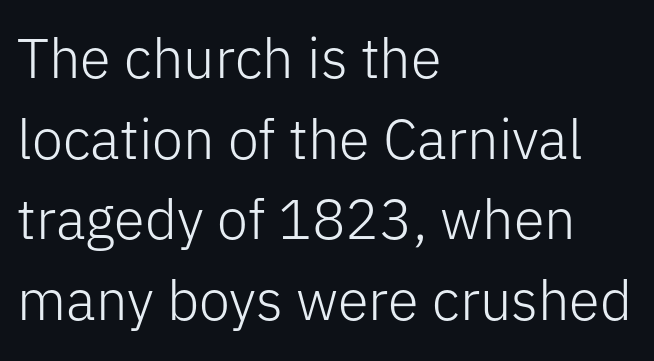
Q: Is the text bold? A: No.
Q: Is the text italic (slanted)? A: No, it is upright.
Q: Is the typeface a serif or a sans-serif typeface? A: Sans-serif.
Q: Is the text underlined? A: No.
Q: How is the paragraph aligned? A: Left-aligned.
Q: Is the spacing between letters normal or unusually wide? A: Normal.
Q: Is the spacing between lines tight, normal or loose? A: Normal.
Q: Width (condensed, normal, or wide)? A: Normal.
Q: Stroke contrast? A: Low.
Q: x-height? A: Medium.
Q: Monospaced? A: No.
